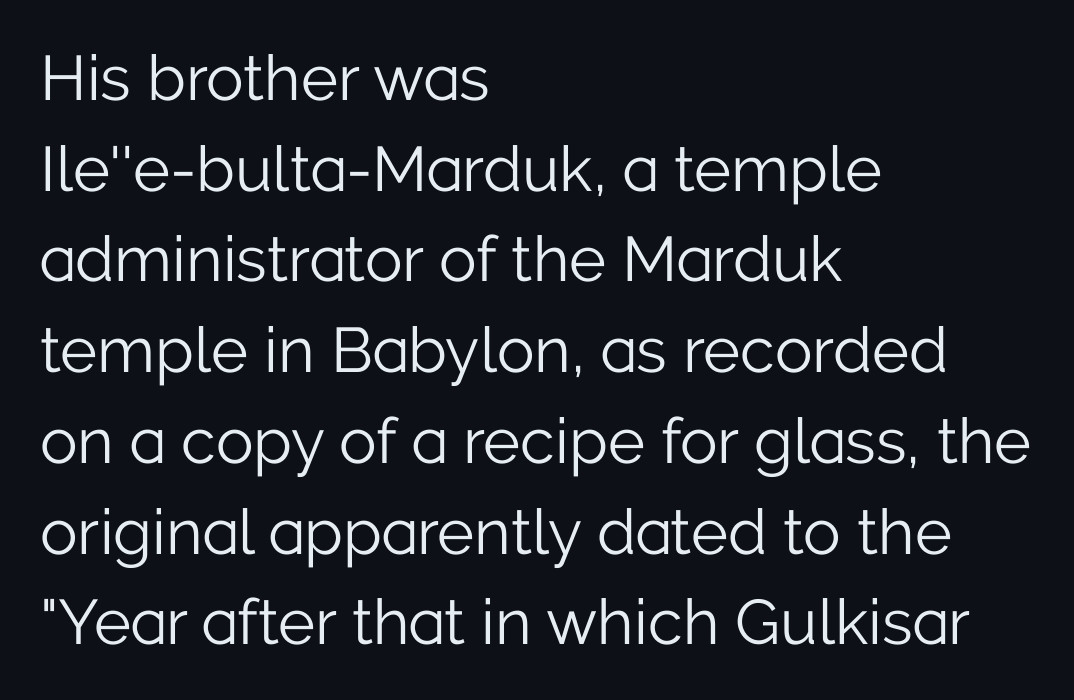
The image shows 63 px light sans-serif type, upright; set left-aligned, normal line spacing (1.44x), normal letter spacing, not underlined; low stroke contrast and a medium x-height.
